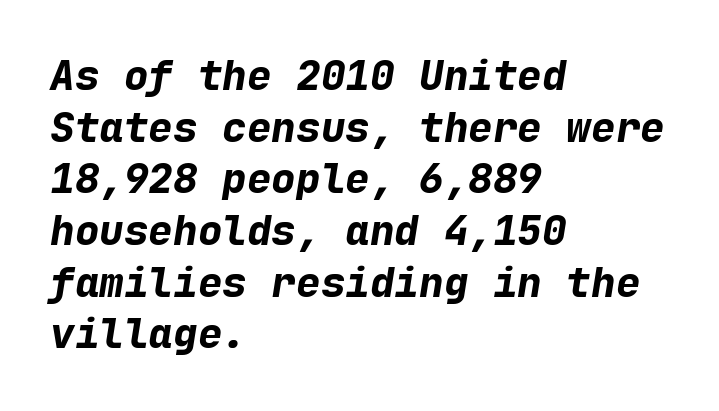
Q: Is the text bold? A: Yes.
Q: Is the text italic (slanted)? A: Yes, it leans right by about 9 degrees.
Q: Is the text underlined? A: No.
Q: How is the paragraph aligned? A: Left-aligned.
Q: Is the spacing between letters normal or unusually wide? A: Normal.
Q: Is the spacing between lines tight, normal or loose? A: Normal.
Q: Width (condensed, normal, or wide)? A: Normal.
Q: Stroke contrast? A: Low.
Q: x-height? A: Medium.
Q: Monospaced? A: Yes.
